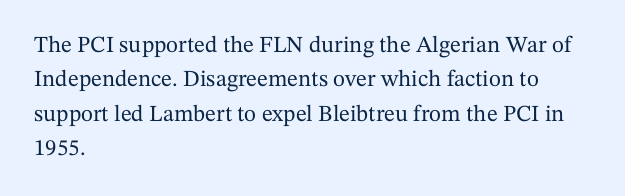
The image shows 23 px text type, upright; set left-aligned, normal line spacing (1.5x), normal letter spacing, not underlined.
